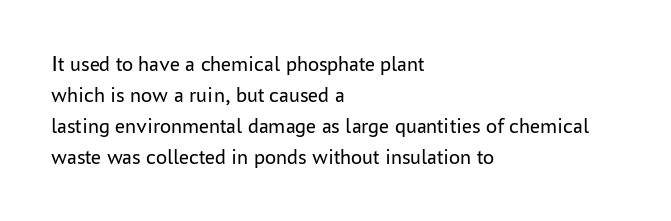
The image shows 22 px text type, upright; set left-aligned, normal line spacing (1.41x), normal letter spacing, not underlined.
